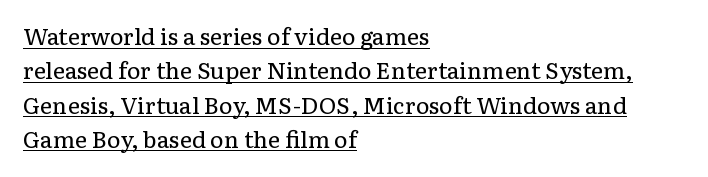
{"italic": "no", "bold": "no", "underline": "yes", "align": "left", "line_spacing": "normal", "line_spacing_ratio": 1.49, "letter_spacing": "normal", "letter_spacing_em": 0.0, "glyph_px": 23}
